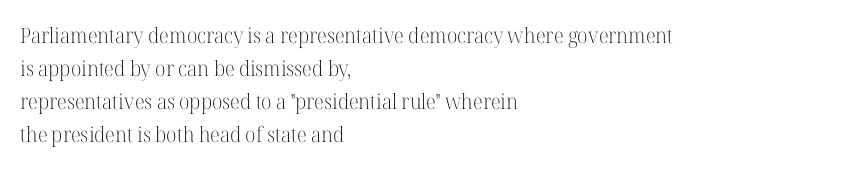
The image shows 21 px text type, upright; set left-aligned, normal line spacing (1.57x), normal letter spacing, not underlined.
